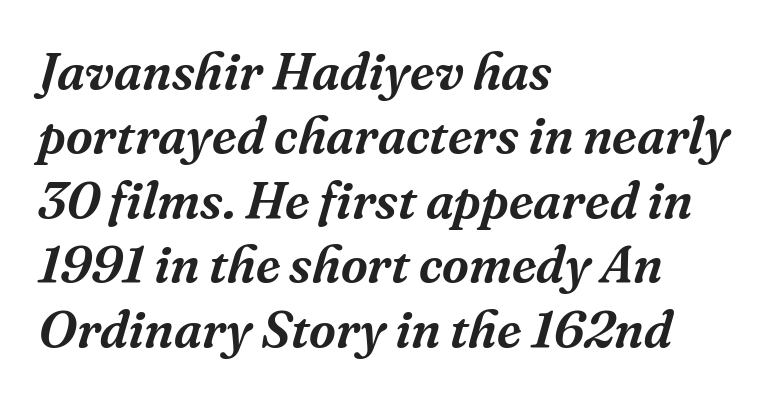
Q: Is the text italic (slanted)? A: Yes, it leans right by about 16 degrees.
Q: Is the typeface a serif or a sans-serif typeface? A: Serif.
Q: Is the text underlined? A: No.
Q: How is the paragraph aligned? A: Left-aligned.
Q: Is the spacing between letters normal or unusually wide? A: Normal.
Q: Width (condensed, normal, or wide)? A: Normal.
Q: Stroke contrast? A: Medium.
Q: x-height? A: Medium.
Q: Monospaced? A: No.
